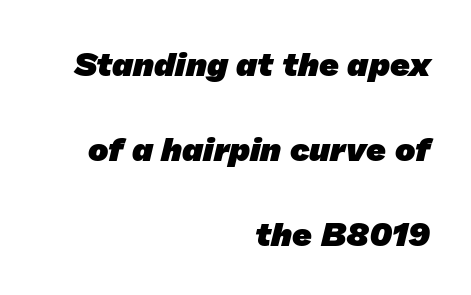
Q: Is the text bold? A: Yes.
Q: Is the typeface a serif or a sans-serif typeface? A: Sans-serif.
Q: Is the text underlined? A: No.
Q: How is the paragraph aligned? A: Right-aligned.
Q: Is the spacing between letters normal or unusually wide? A: Normal.
Q: Is the spacing between lines tight, normal or loose? A: Loose.
Q: Width (condensed, normal, or wide)? A: Normal.
Q: Stroke contrast? A: Low.
Q: x-height? A: Medium.
Q: Monospaced? A: No.
